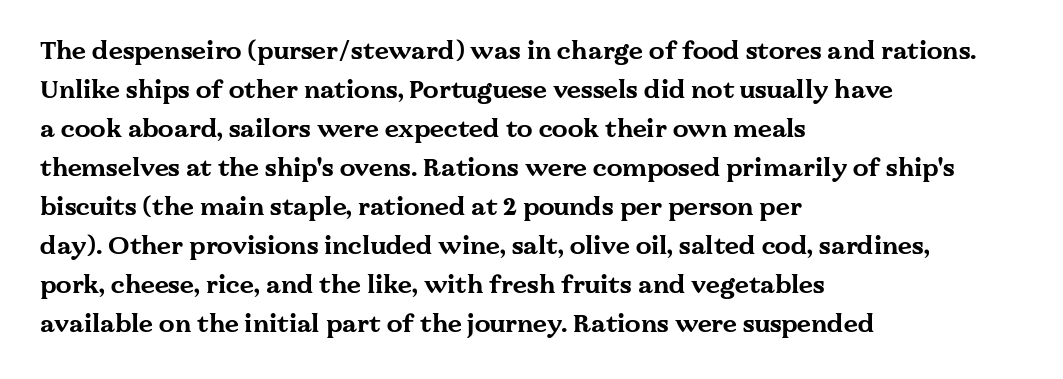
Q: Is the text bold? A: Yes.
Q: Is the text italic (slanted)? A: No, it is upright.
Q: Is the text underlined? A: No.
Q: How is the paragraph aligned? A: Left-aligned.
Q: Is the spacing between letters normal or unusually wide? A: Normal.
Q: Is the spacing between lines tight, normal or loose? A: Normal.
